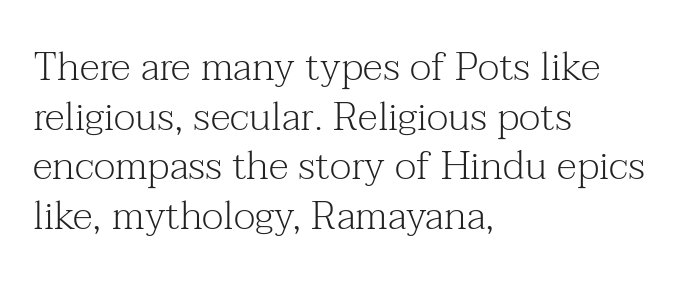
Q: Is the text bold? A: No.
Q: Is the text italic (slanted)? A: No, it is upright.
Q: Is the typeface a serif or a sans-serif typeface? A: Serif.
Q: Is the text underlined? A: No.
Q: How is the paragraph aligned? A: Left-aligned.
Q: Is the spacing between letters normal or unusually wide? A: Normal.
Q: Width (condensed, normal, or wide)? A: Normal.
Q: Stroke contrast? A: Medium.
Q: x-height? A: Medium.
Q: Monospaced? A: No.
